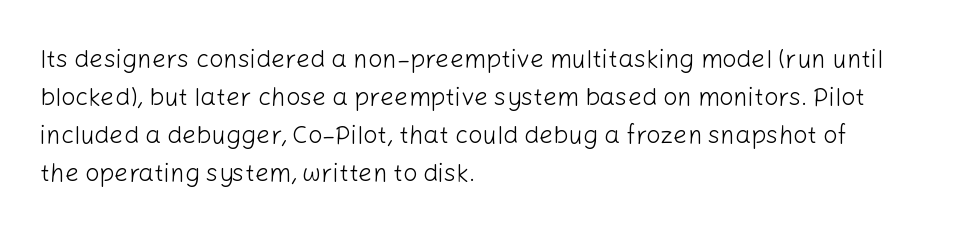
The font's upright variant was chosen for this text. The specimen omits any rule beneath the text block's lines. All the whitespace from short lines collects on the right. Tracking here is standard; glyphs follow each other at the usual distance.
